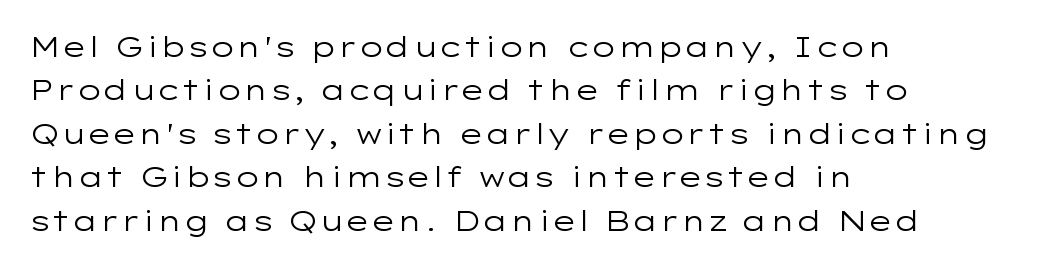
Q: Is the text bold? A: No.
Q: Is the text italic (slanted)? A: No, it is upright.
Q: Is the typeface a serif or a sans-serif typeface? A: Sans-serif.
Q: Is the text underlined? A: No.
Q: How is the paragraph aligned? A: Left-aligned.
Q: Is the spacing between letters normal or unusually wide? A: Normal.
Q: Is the spacing between lines tight, normal or loose? A: Normal.
Q: Width (condensed, normal, or wide)? A: Wide.
Q: Stroke contrast? A: Low.
Q: x-height? A: Medium.
Q: Monospaced? A: No.
